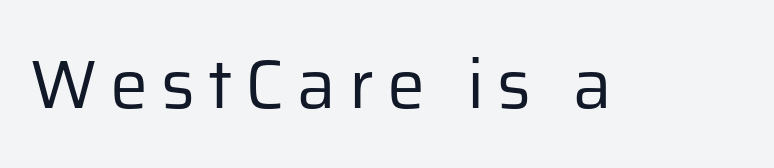
The image shows 68 px regular-weight sans-serif type, upright; set not underlined; low stroke contrast and a medium x-height.
